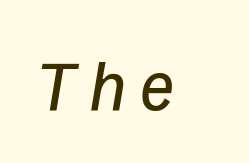
Descenders hang freely into open space. Character widths vary here, with narrow letters taking less room than wide ones. Each stroke keeps to a modest, everyday thickness or less. Serifs: no, the terminals of the letterforms are clean.
